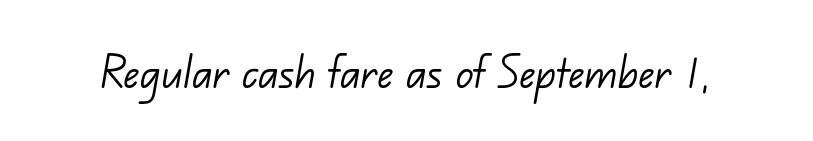
Ink coverage per letter is moderate at most. Serif or sans? Sans — the stroke terminals are bare. Compared with typical body copy, the letter spacing here is the same. Words float on clear page, feet unadorned. Do the characters align in a grid? No, the font is proportional.
